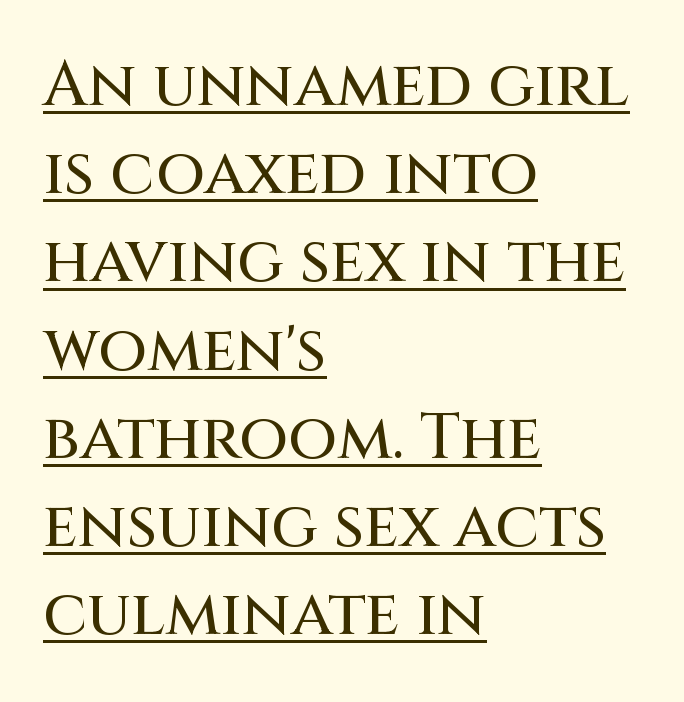
The image shows 63 px sans-serif type, upright; set left-aligned, normal line spacing (1.4x), normal letter spacing, underlined; medium stroke contrast and a large x-height.
